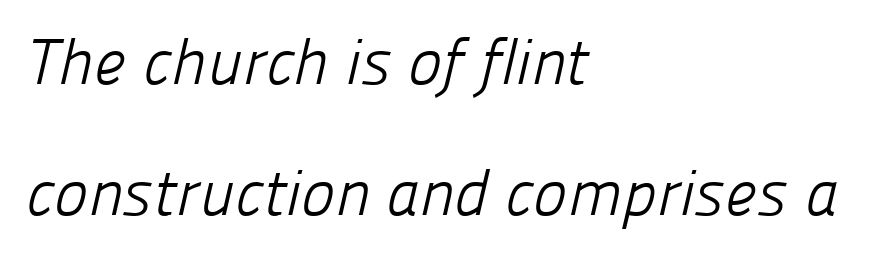
{"serif": "no", "bold": "no", "weight": "light", "width": "normal", "stroke_contrast": "low", "x_height": "medium", "monospaced": "no", "underline": "no", "align": "left", "line_spacing": "loose", "line_spacing_ratio": 2.04, "letter_spacing": "normal", "letter_spacing_em": 0.0, "glyph_px": 64}
